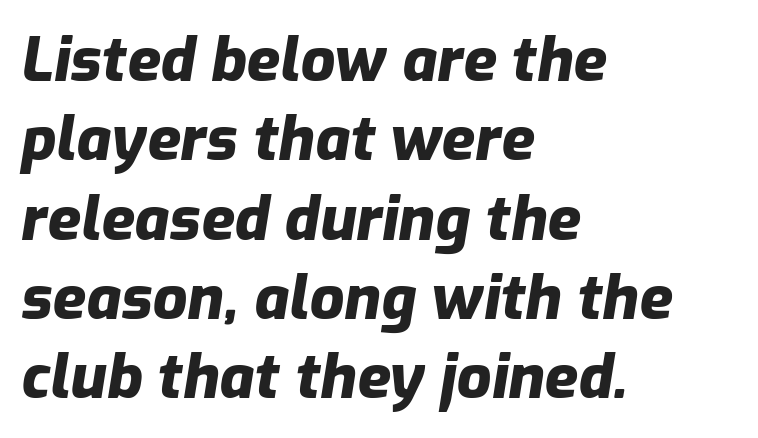
The image shows 61 px heavy type, italic (leaning right); set left-aligned, normal line spacing (1.3x), normal letter spacing, not underlined; low stroke contrast and a medium x-height.
